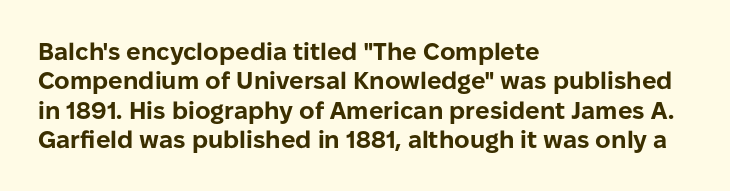
{"italic": "no", "bold": "yes", "underline": "no", "align": "left", "line_spacing_ratio": 1.22, "letter_spacing": "normal", "letter_spacing_em": 0.0, "glyph_px": 24}
